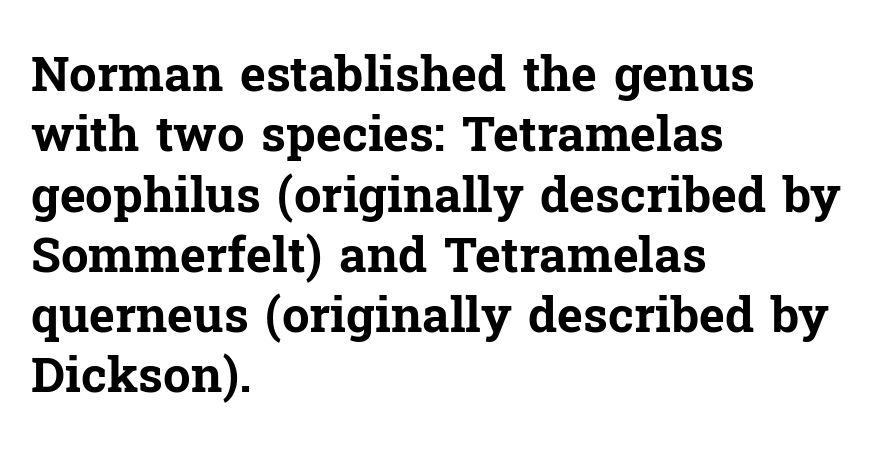
{"serif": "yes", "italic": "no", "bold": "yes", "weight": "bold", "width": "normal", "stroke_contrast": "low", "x_height": "medium", "monospaced": "no", "underline": "no", "align": "left", "line_spacing_ratio": 1.23, "letter_spacing": "normal", "letter_spacing_em": 0.0, "glyph_px": 49}
